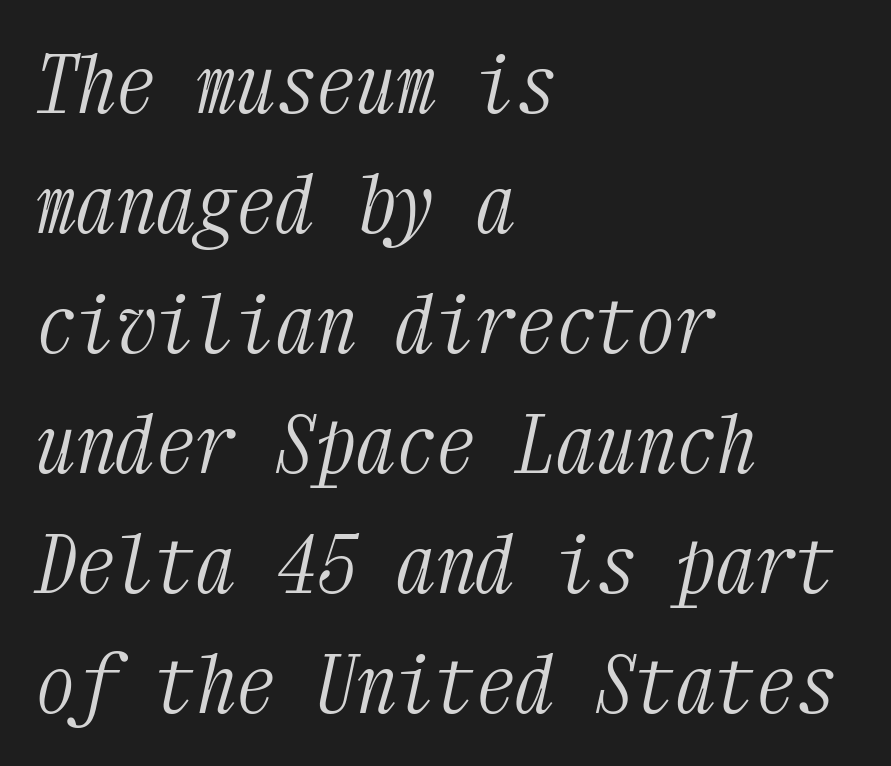
The image shows 80 px light, condensed serif type, italic (leaning right), monospaced; set left-aligned, normal line spacing (1.5x), normal letter spacing, not underlined; medium stroke contrast and a medium x-height.
